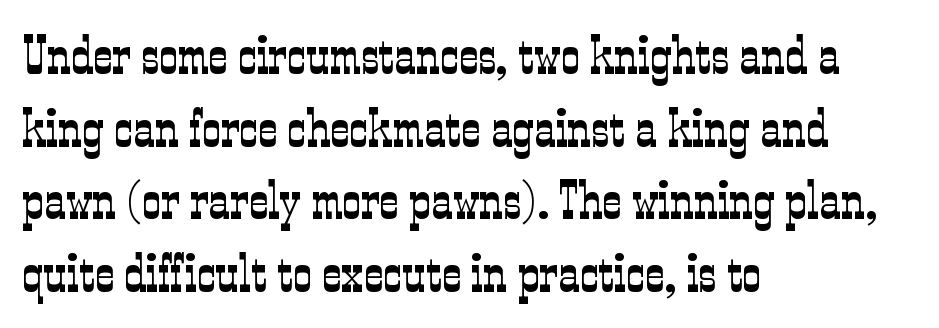
Q: Is the text bold? A: No.
Q: Is the text italic (slanted)? A: No, it is upright.
Q: Is the typeface a serif or a sans-serif typeface? A: Serif.
Q: Is the text underlined? A: No.
Q: How is the paragraph aligned? A: Left-aligned.
Q: Is the spacing between letters normal or unusually wide? A: Normal.
Q: Is the spacing between lines tight, normal or loose? A: Normal.
Q: Width (condensed, normal, or wide)? A: Condensed.
Q: Stroke contrast? A: Low.
Q: x-height? A: Medium.
Q: Monospaced? A: No.
